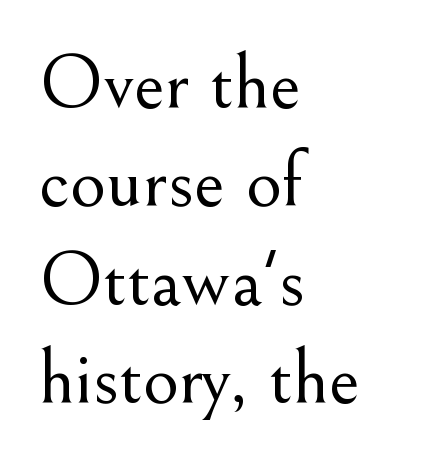
Q: Is the text bold? A: No.
Q: Is the text italic (slanted)? A: No, it is upright.
Q: Is the typeface a serif or a sans-serif typeface? A: Serif.
Q: Is the text underlined? A: No.
Q: How is the paragraph aligned? A: Left-aligned.
Q: Is the spacing between letters normal or unusually wide? A: Normal.
Q: Is the spacing between lines tight, normal or loose? A: Normal.
Q: Width (condensed, normal, or wide)? A: Normal.
Q: Stroke contrast? A: Medium.
Q: x-height? A: Small.
Q: Monospaced? A: No.
